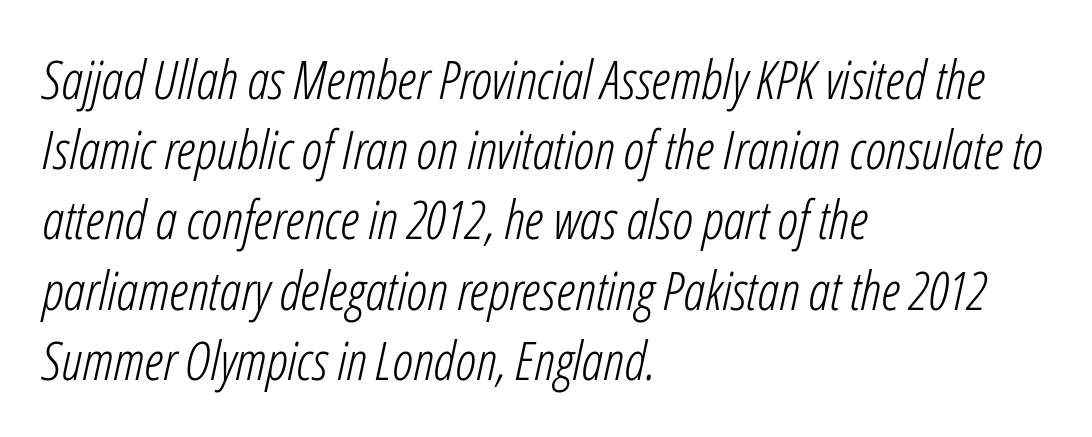
The image shows 54 px light, condensed type, italic (leaning right); set left-aligned, normal line spacing (1.3x), normal letter spacing, not underlined; low stroke contrast and a medium x-height.
